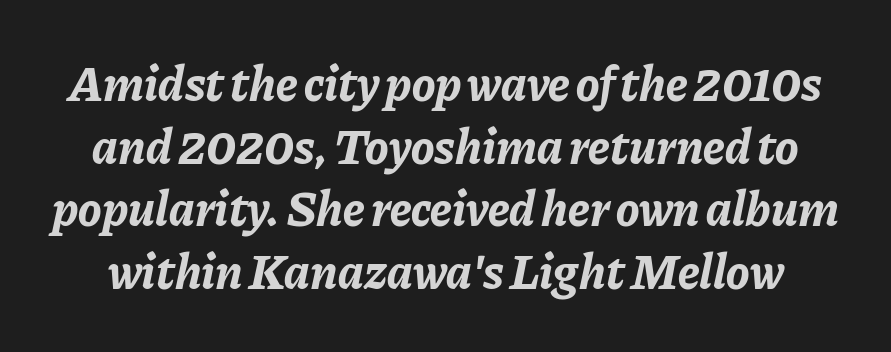
This is oblique type, the kind used for emphasis or titles. Nobody touched the tracking dial on this one. Does the leading feel generous? No, just average. Letters rest on an invisible, unmarked baseline. Here the designer chose a conventional face with non-uniform glyph widths.
